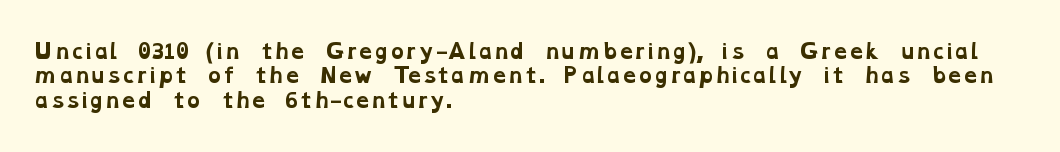
{"bold": "yes", "underline": "no", "align": "left", "line_spacing_ratio": 1.22, "letter_spacing": "normal", "letter_spacing_em": 0.0, "glyph_px": 20}
